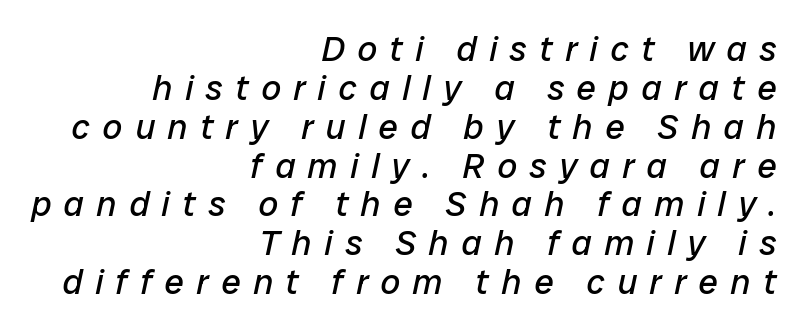
Decoration check: the copy has no underline. The setting favours the right margin, as signatures and pull-quotes sometimes do. If you drew a line through each stem, it would be angled. Do the characters align in a grid? No, the font is proportional.
